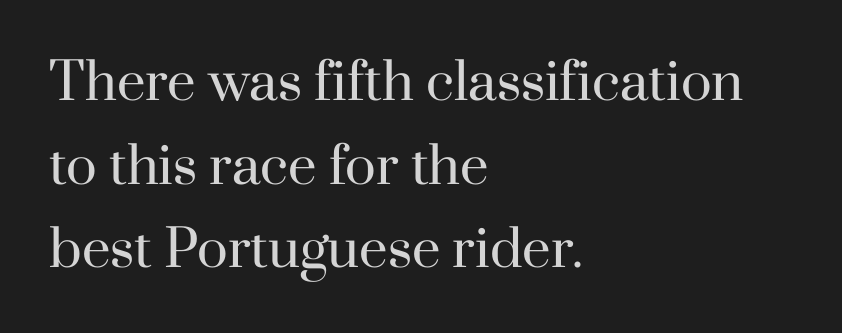
{"serif": "yes", "italic": "no", "bold": "no", "weight": "regular", "width": "normal", "stroke_contrast": "high", "x_height": "small", "monospaced": "no", "underline": "no", "align": "left", "line_spacing": "normal", "line_spacing_ratio": 1.64, "letter_spacing": "normal", "letter_spacing_em": 0.0, "glyph_px": 51}
